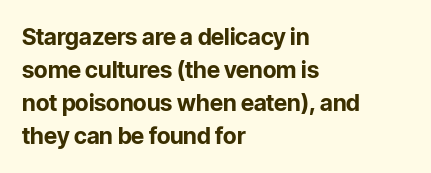
This sample keeps an unexceptional amount of space between lines. Strokes here are thick enough to call this a true bold. A student would call this left alignment; a typographer would say flush left, rag right. You can tell it's not italic because the verticals are truly vertical.
